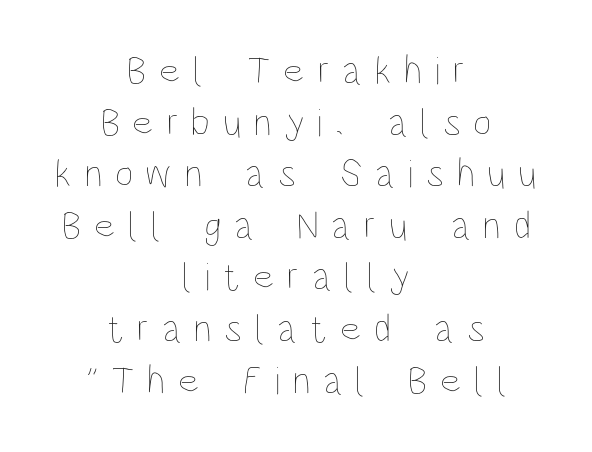
Q: Is the text bold? A: No.
Q: Is the text italic (slanted)? A: No, it is upright.
Q: Is the text underlined? A: No.
Q: How is the paragraph aligned? A: Centered.
Q: Is the spacing between letters normal or unusually wide? A: Unusually wide.
Q: Is the spacing between lines tight, normal or loose? A: Normal.
Q: Width (condensed, normal, or wide)? A: Condensed.
Q: Stroke contrast? A: Low.
Q: x-height? A: Large.
Q: Monospaced? A: No.
